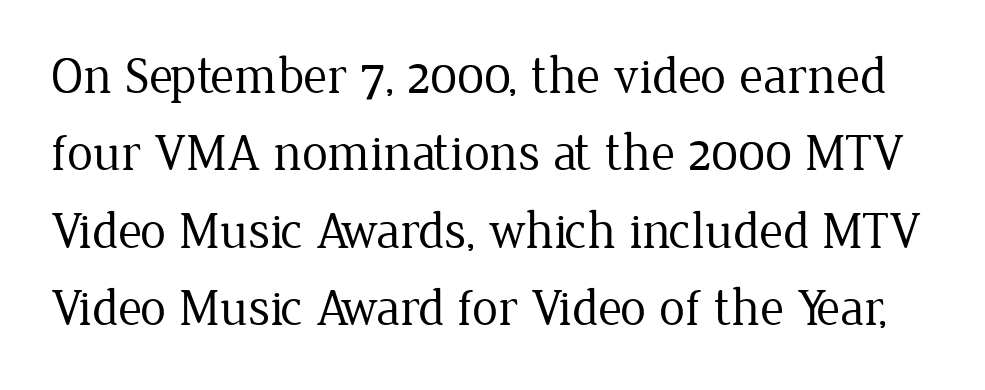
{"serif": "yes", "italic": "no", "bold": "no", "weight": "regular", "width": "normal", "stroke_contrast": "low", "x_height": "medium", "monospaced": "no", "underline": "no", "line_spacing": "normal", "line_spacing_ratio": 1.49, "letter_spacing": "normal", "letter_spacing_em": 0.0, "glyph_px": 52}
